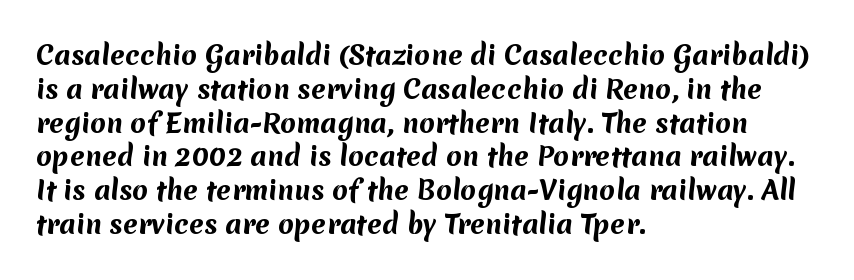
Q: Is the text bold? A: Yes.
Q: Is the text underlined? A: No.
Q: How is the paragraph aligned? A: Left-aligned.
Q: Is the spacing between letters normal or unusually wide? A: Normal.
Q: Is the spacing between lines tight, normal or loose? A: Normal.
